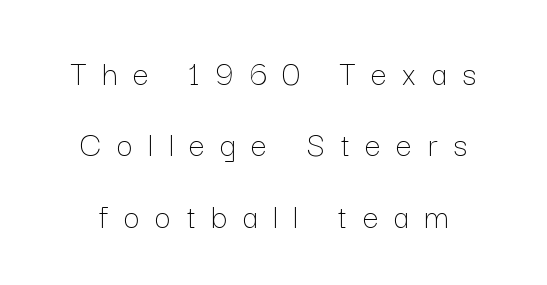
Q: Is the text bold? A: No.
Q: Is the text italic (slanted)? A: No, it is upright.
Q: Is the text underlined? A: No.
Q: How is the paragraph aligned? A: Centered.
Q: Is the spacing between letters normal or unusually wide? A: Unusually wide.
Q: Is the spacing between lines tight, normal or loose? A: Loose.
Q: Width (condensed, normal, or wide)? A: Normal.
Q: Stroke contrast? A: Low.
Q: x-height? A: Medium.
Q: Monospaced? A: No.
